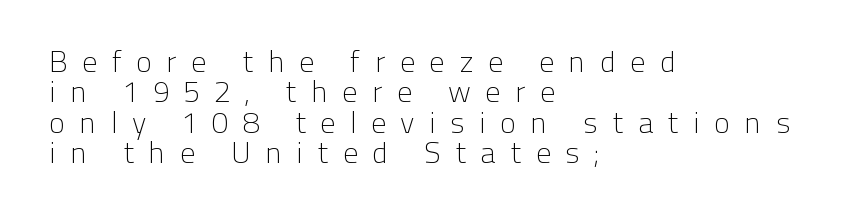
{"serif": "no", "italic": "no", "bold": "no", "weight": "light", "width": "normal", "stroke_contrast": "low", "x_height": "medium", "monospaced": "no", "underline": "no", "align": "left", "line_spacing": "tight", "line_spacing_ratio": 1.01, "letter_spacing": "wide", "letter_spacing_em": 0.48, "glyph_px": 30}
